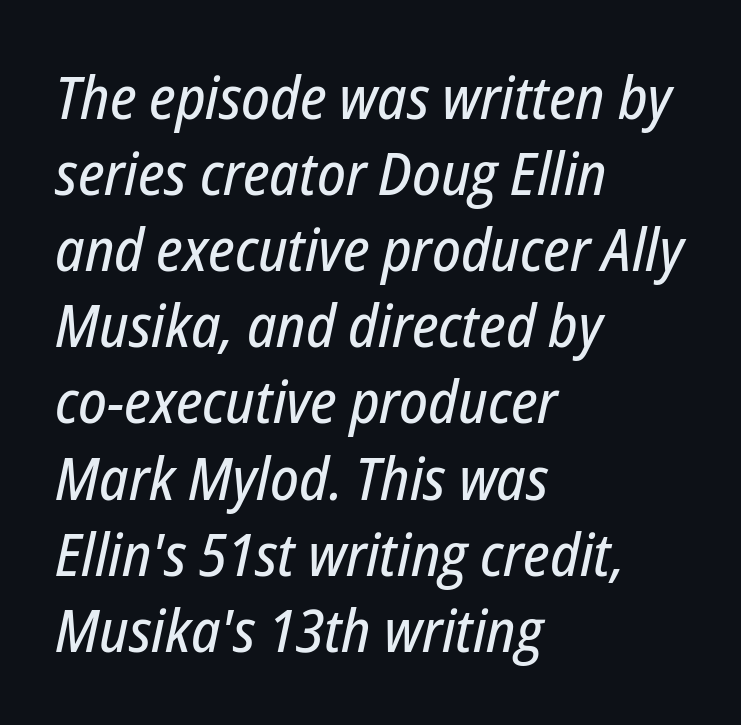
The image shows 59 px condensed type, italic (leaning right); set left-aligned, normal line spacing (1.29x), normal letter spacing, not underlined; low stroke contrast and a medium x-height.
